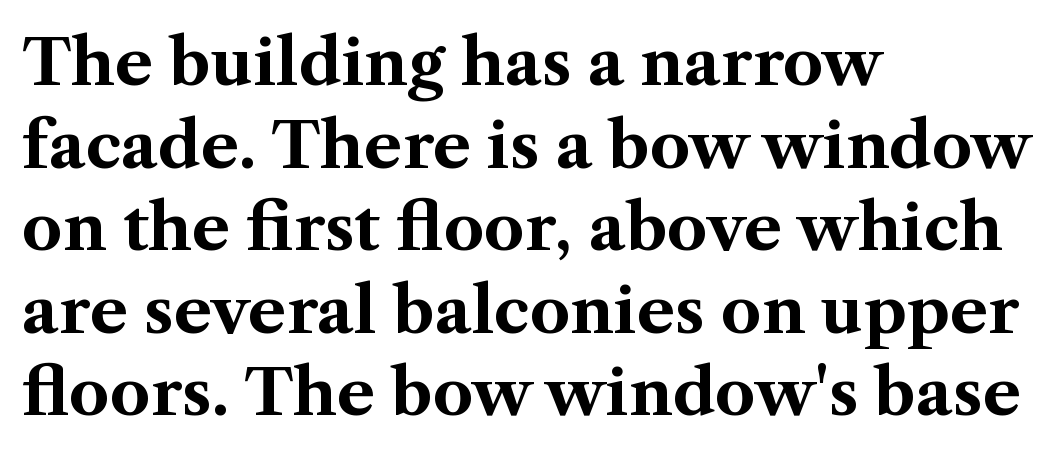
{"serif": "yes", "italic": "no", "bold": "yes", "weight": "bold", "width": "normal", "stroke_contrast": "medium", "x_height": "medium", "monospaced": "no", "underline": "no", "align": "left", "line_spacing": "normal", "line_spacing_ratio": 1.29, "letter_spacing": "normal", "letter_spacing_em": 0.0, "glyph_px": 64}
